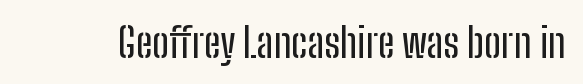
Q: Is the text italic (slanted)? A: No, it is upright.
Q: Is the typeface a serif or a sans-serif typeface? A: Sans-serif.
Q: Is the text underlined? A: No.
Q: Is the spacing between letters normal or unusually wide? A: Normal.
Q: Width (condensed, normal, or wide)? A: Condensed.
Q: Stroke contrast? A: Low.
Q: x-height? A: Medium.
Q: Monospaced? A: No.
